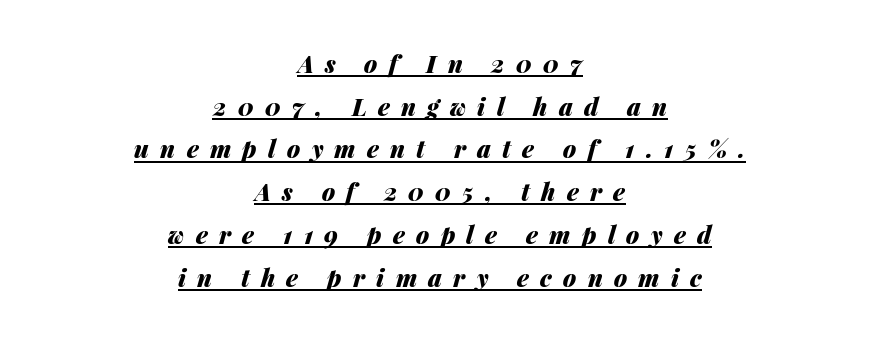
{"italic": "yes", "lean": "right", "slant_degrees": 14, "bold": "yes", "underline": "yes", "align": "center", "line_spacing_ratio": 1.78, "letter_spacing": "wide", "letter_spacing_em": 0.47, "glyph_px": 24}
